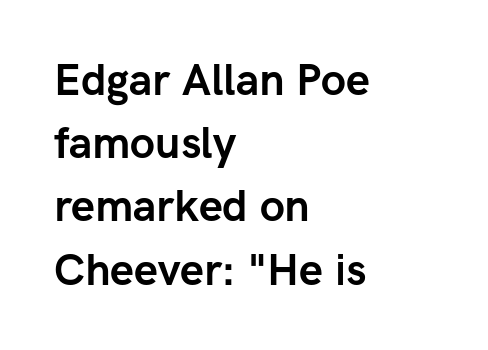
The image shows 43 px semibold sans-serif type, upright; set left-aligned, normal line spacing (1.47x), normal letter spacing, not underlined; low stroke contrast and a medium x-height.
